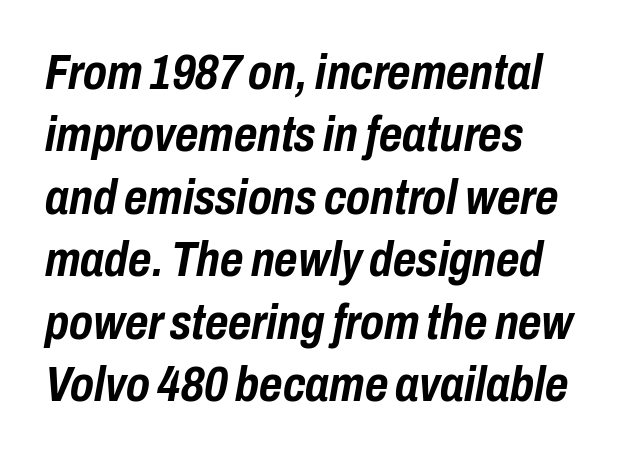
Q: Is the text bold? A: Yes.
Q: Is the text italic (slanted)? A: Yes, it leans right by about 10 degrees.
Q: Is the text underlined? A: No.
Q: How is the paragraph aligned? A: Left-aligned.
Q: Is the spacing between letters normal or unusually wide? A: Normal.
Q: Is the spacing between lines tight, normal or loose? A: Normal.
Q: Width (condensed, normal, or wide)? A: Condensed.
Q: Stroke contrast? A: Low.
Q: x-height? A: Medium.
Q: Monospaced? A: No.
